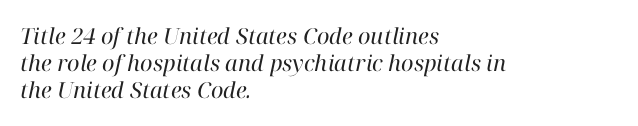
The image shows 22 px text type, italic (leaning right); set left-aligned, line spacing 1.23x, normal letter spacing, not underlined.
